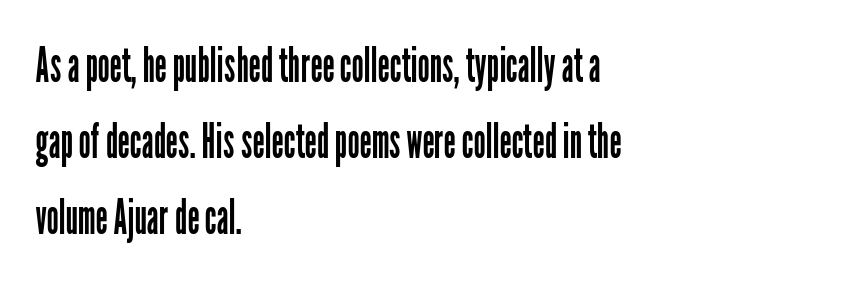
Evenly set lines give the paragraph a standard silhouette. Posture: upright roman. Letter spacing: default. The typesetting does not lean heavy: it is not bold. Observe the absence of serifs on each vertical stroke in this sample. Clear beneath every line of the passage.
